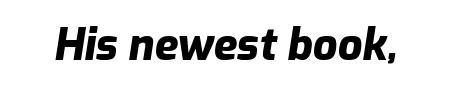
{"italic": "yes", "lean": "right", "slant_degrees": 9, "bold": "yes", "weight": "heavy", "width": "normal", "stroke_contrast": "low", "x_height": "medium", "monospaced": "no", "underline": "no", "letter_spacing": "normal", "letter_spacing_em": 0.0, "glyph_px": 43}
